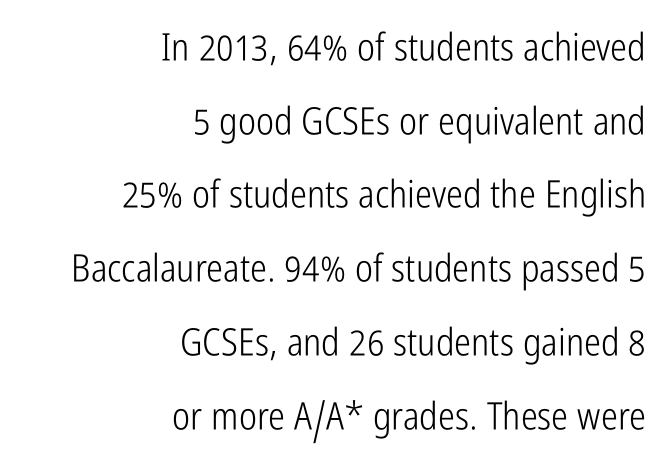
Q: Is the text bold? A: No.
Q: Is the text italic (slanted)? A: No, it is upright.
Q: Is the typeface a serif or a sans-serif typeface? A: Sans-serif.
Q: Is the text underlined? A: No.
Q: How is the paragraph aligned? A: Right-aligned.
Q: Is the spacing between letters normal or unusually wide? A: Normal.
Q: Is the spacing between lines tight, normal or loose? A: Loose.
Q: Width (condensed, normal, or wide)? A: Condensed.
Q: Stroke contrast? A: Low.
Q: x-height? A: Medium.
Q: Monospaced? A: No.
